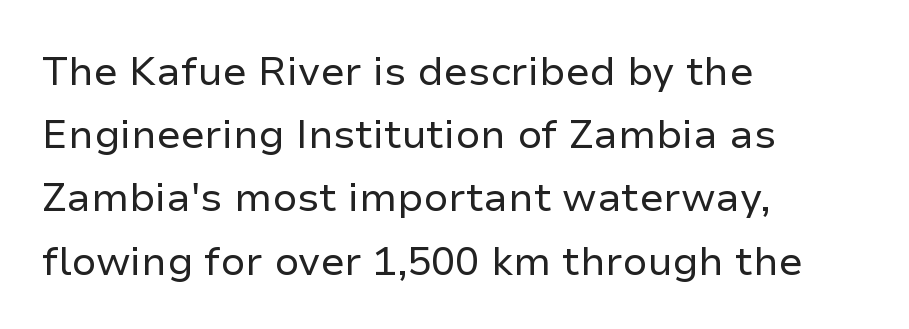
Q: Is the text bold? A: No.
Q: Is the text italic (slanted)? A: No, it is upright.
Q: Is the typeface a serif or a sans-serif typeface? A: Sans-serif.
Q: Is the text underlined? A: No.
Q: How is the paragraph aligned? A: Left-aligned.
Q: Is the spacing between letters normal or unusually wide? A: Normal.
Q: Is the spacing between lines tight, normal or loose? A: Normal.
Q: Width (condensed, normal, or wide)? A: Normal.
Q: Stroke contrast? A: Low.
Q: x-height? A: Medium.
Q: Monospaced? A: No.
